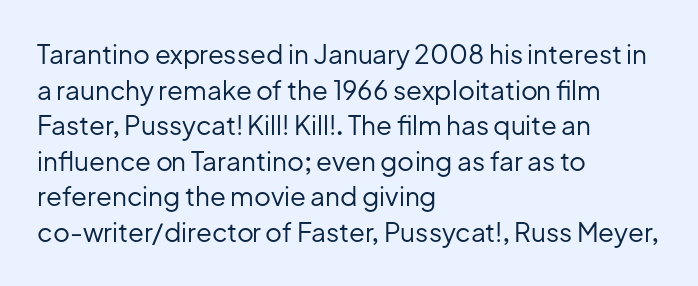
{"italic": "no", "bold": "no", "underline": "no", "align": "left", "line_spacing": "normal", "line_spacing_ratio": 1.37, "letter_spacing": "normal", "letter_spacing_em": 0.0, "glyph_px": 26}
